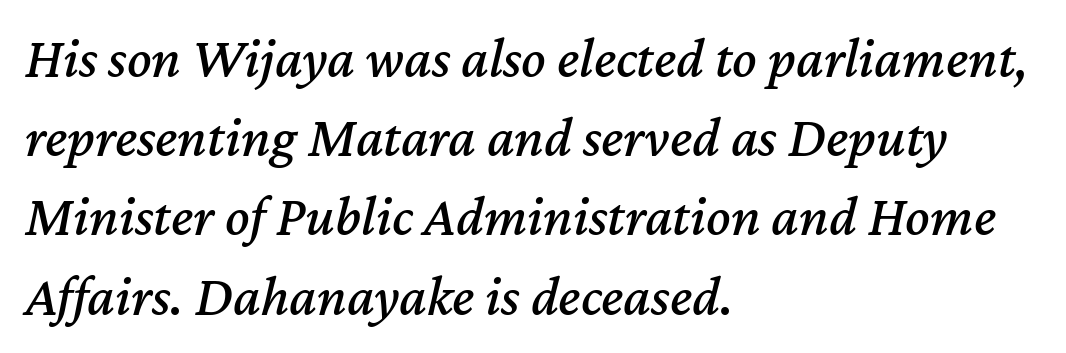
{"italic": "yes", "lean": "right", "slant_degrees": 12, "width": "normal", "stroke_contrast": "medium", "x_height": "medium", "monospaced": "no", "underline": "no", "align": "left", "line_spacing": "normal", "line_spacing_ratio": 1.39, "letter_spacing": "normal", "letter_spacing_em": 0.0, "glyph_px": 57}
